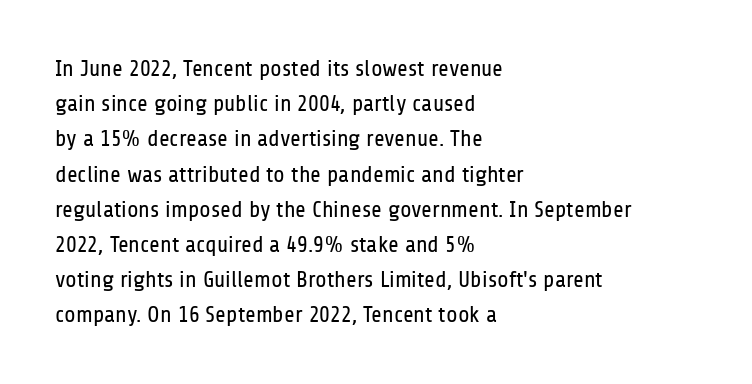
{"italic": "no", "bold": "no", "underline": "no", "align": "left", "line_spacing": "normal", "line_spacing_ratio": 1.53, "letter_spacing": "normal", "letter_spacing_em": 0.0, "glyph_px": 23}
